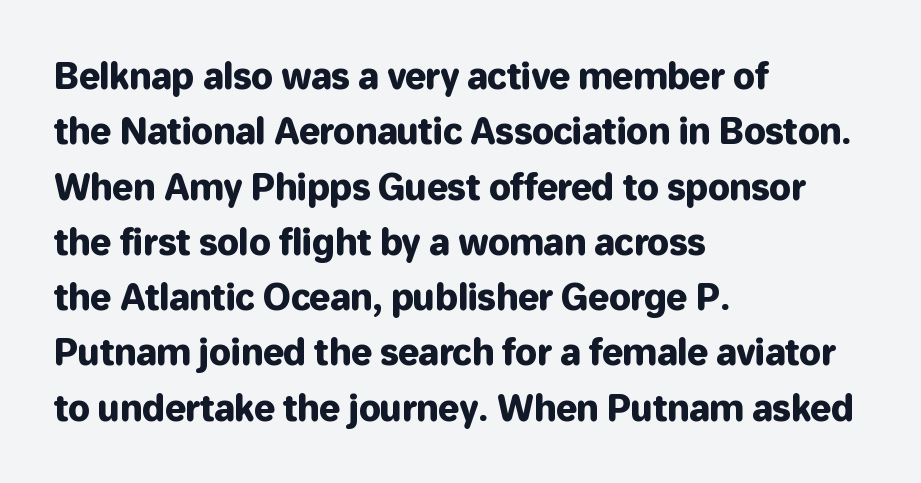
Posture: straight, roman, zero tilt. Stroke terminals: plain, sans-serif. Leading: standard. The rendering uses natural spacing where letterforms have individual widths. Is the letter spacing exaggerated? No — it looks like the ordinary default. The rag falls on the right side of this text block.
